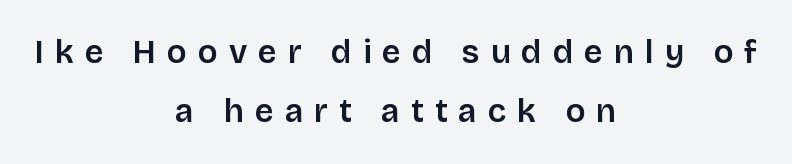
{"serif": "no", "italic": "no", "width": "normal", "stroke_contrast": "low", "x_height": "large", "monospaced": "no", "underline": "no", "align": "center", "line_spacing_ratio": 1.79, "letter_spacing": "wide", "letter_spacing_em": 0.33, "glyph_px": 33}
